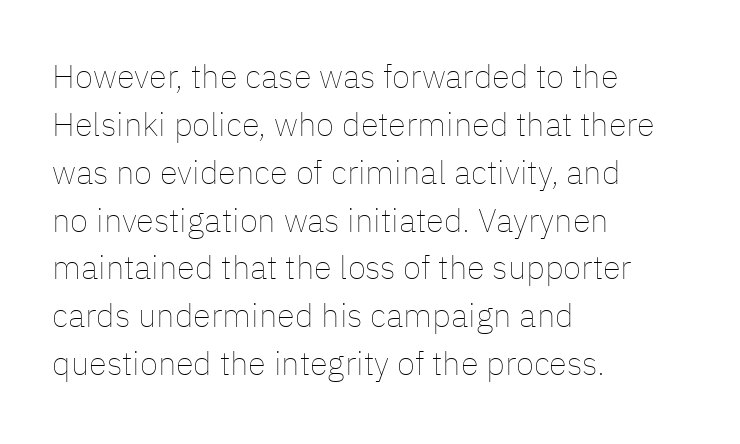
{"italic": "no", "bold": "no", "weight": "thin", "width": "normal", "stroke_contrast": "low", "x_height": "medium", "monospaced": "no", "underline": "no", "align": "left", "line_spacing": "normal", "line_spacing_ratio": 1.45, "letter_spacing": "normal", "letter_spacing_em": 0.0, "glyph_px": 33}
